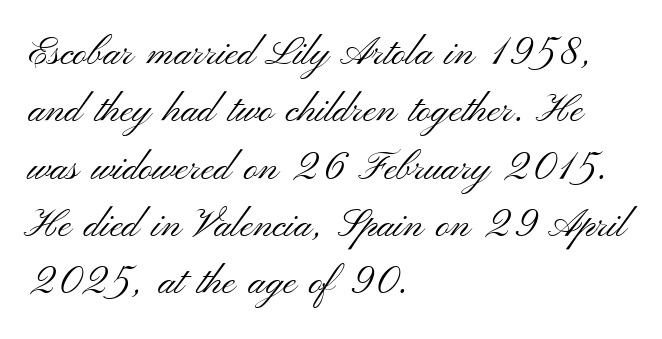
Students, note that the glyphs here touch the page at normal intervals. In CSS terms this would be text-align: left. This reads as an unemphasized weight, regular at the heaviest. Each letter's strokes conclude bluntly, with no projecting serifs. Proportional: the letters do not fall into vertical columns.
